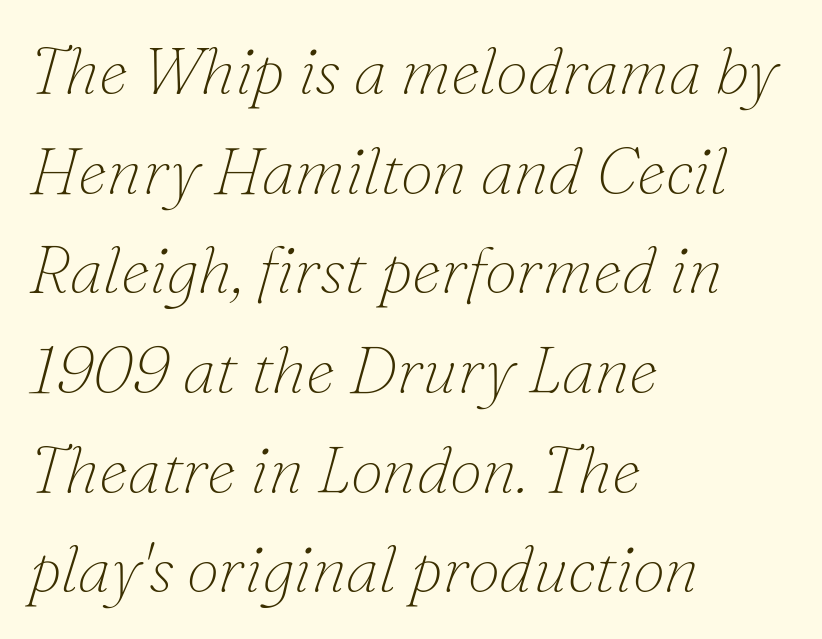
{"serif": "yes", "italic": "yes", "lean": "right", "slant_degrees": 16, "bold": "no", "weight": "thin", "width": "normal", "stroke_contrast": "low", "x_height": "small", "monospaced": "no", "underline": "no", "align": "left", "line_spacing": "normal", "line_spacing_ratio": 1.51, "letter_spacing": "normal", "letter_spacing_em": 0.0, "glyph_px": 66}
